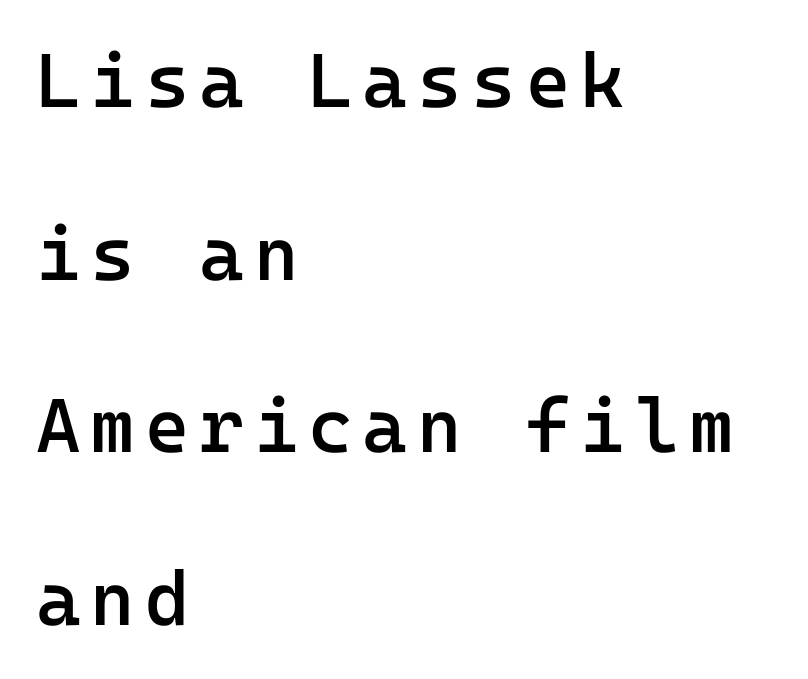
Does the lettering tilt? It doesn't — this is upright. The text block is weighted toward the left margin, trailing off unevenly rightward. This rendering employs a face without finishing strokes, i.e., a sans-serif. The characters look somewhat weighty, a semibold short of true bold.
